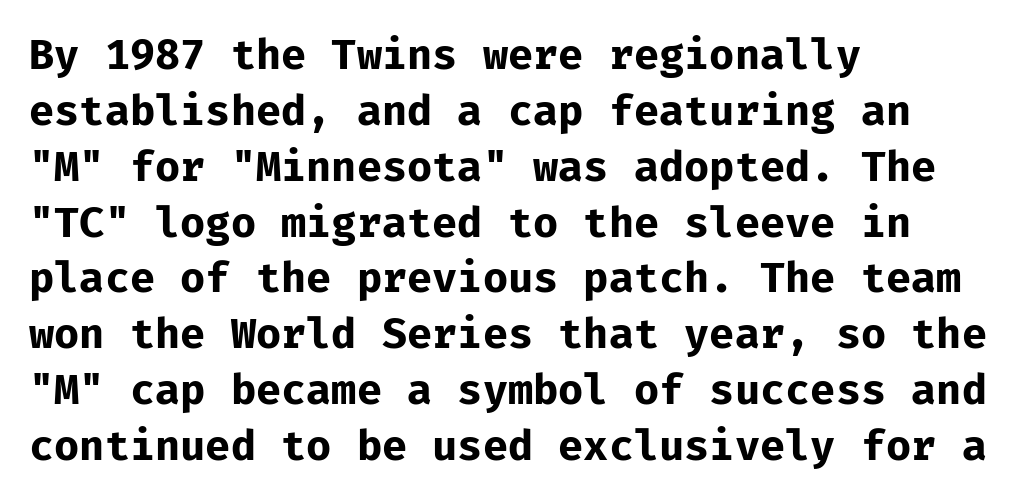
{"serif": "no", "italic": "no", "bold": "yes", "weight": "bold", "width": "normal", "stroke_contrast": "low", "x_height": "medium", "monospaced": "yes", "underline": "no", "align": "left", "line_spacing": "normal", "line_spacing_ratio": 1.33, "letter_spacing": "normal", "letter_spacing_em": 0.0, "glyph_px": 42}
